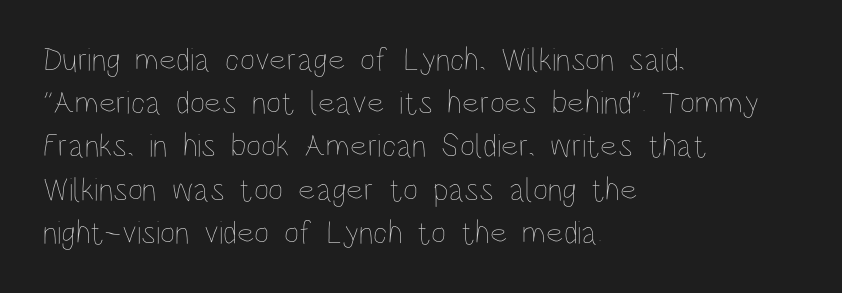
Q: Is the text bold? A: No.
Q: Is the text italic (slanted)? A: No, it is upright.
Q: Is the text underlined? A: No.
Q: How is the paragraph aligned? A: Left-aligned.
Q: Is the spacing between letters normal or unusually wide? A: Normal.
Q: Is the spacing between lines tight, normal or loose? A: Normal.
Q: Width (condensed, normal, or wide)? A: Condensed.
Q: Stroke contrast? A: Low.
Q: x-height? A: Large.
Q: Monospaced? A: No.
